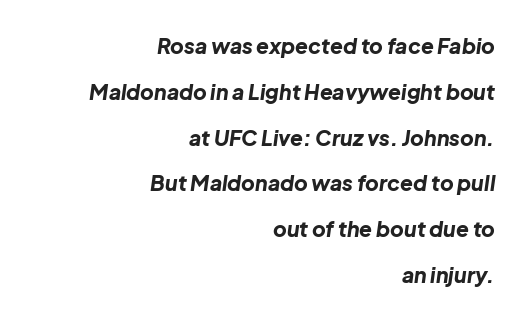
The axis of the letterforms is tilted away from vertical. All the whitespace from short lines collects on the left. Its strokes are broad and dark, the hallmark of bold type. Summary of vertical rhythm: relaxed, with wide interline spacing. Spacing between characters is what you'd get straight out of the box. The area under the type is left untouched.
